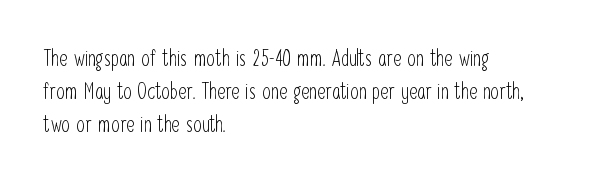
The image shows 22 px text type, upright; set left-aligned, normal line spacing (1.5x), normal letter spacing, not underlined.
